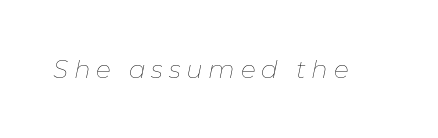
{"italic": "yes", "lean": "right", "slant_degrees": 11, "bold": "no", "underline": "no", "letter_spacing": "wide", "letter_spacing_em": 0.23, "glyph_px": 25}
